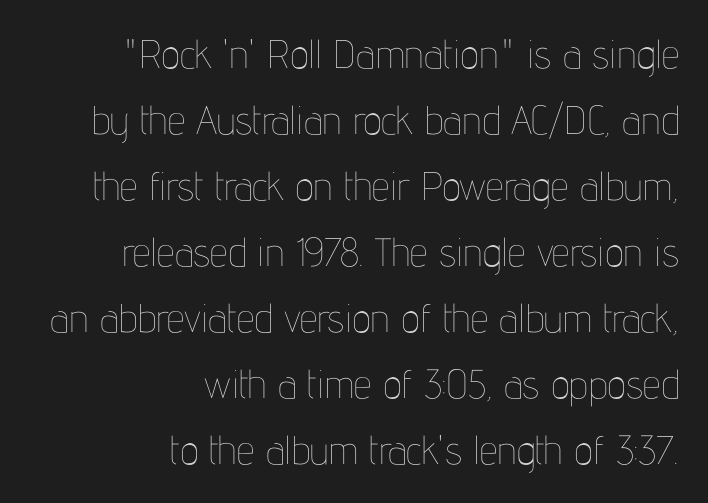
{"italic": "no", "bold": "no", "weight": "thin", "width": "condensed", "stroke_contrast": "low", "x_height": "medium", "monospaced": "no", "underline": "no", "align": "right", "line_spacing": "normal", "line_spacing_ratio": 1.65, "letter_spacing": "normal", "letter_spacing_em": 0.0, "glyph_px": 40}
